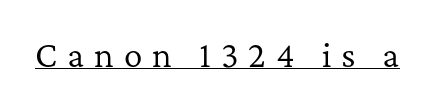
The image shows 31 px regular-weight serif type, upright; set unusually wide letter spacing (+0.32 em), underlined; low stroke contrast and a medium x-height.
